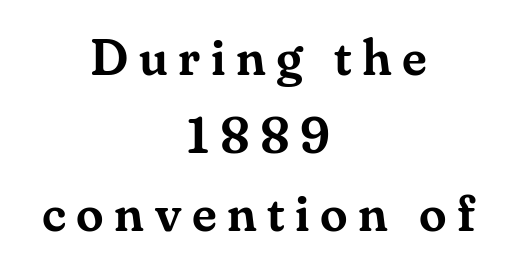
The image shows 50 px serif type, upright; set centered, normal line spacing (1.56x), unusually wide letter spacing (+0.21 em), not underlined; medium stroke contrast and a small x-height.
